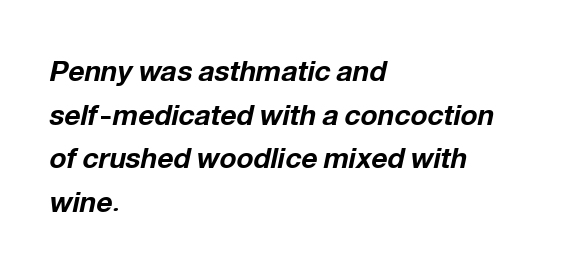
This sample uses plain, unmodified letter spacing. The vertical gap from one line to the next is medium. The letters advance in unequal steps, a hallmark of proportional type. Bold? Absolutely — the strokes are thick and heavy. The gap between lines stays unmarked. Notice how the passage keeps a crisp vertical edge on the left only.
